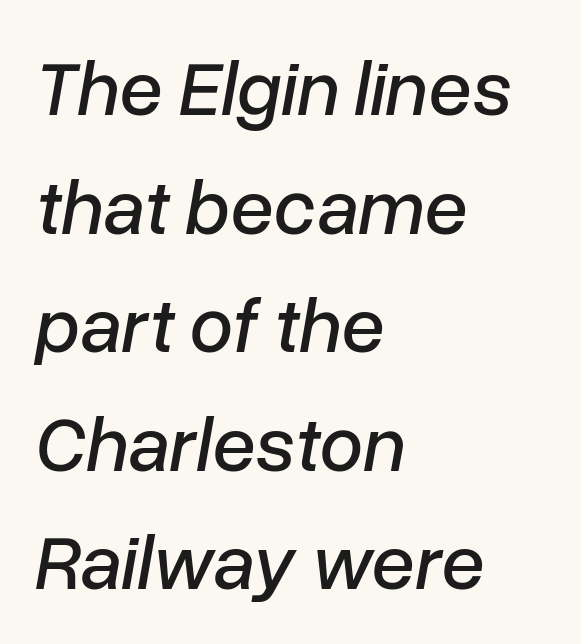
{"italic": "yes", "lean": "right", "slant_degrees": 10, "width": "normal", "stroke_contrast": "low", "x_height": "medium", "monospaced": "no", "underline": "no", "align": "left", "line_spacing": "normal", "line_spacing_ratio": 1.52, "letter_spacing": "normal", "letter_spacing_em": 0.0, "glyph_px": 78}
